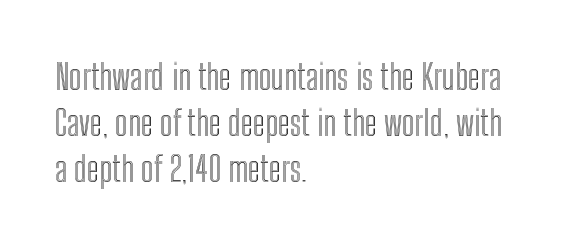
If you measured baseline to baseline, you'd find a middling distance. Here the designer chose a conventional face with non-uniform glyph widths. Honestly, there is no underline to notice here at all. Compared with a centered layout, this one pins lines to the left instead. Characters follow at the spacing the type designer built in.
